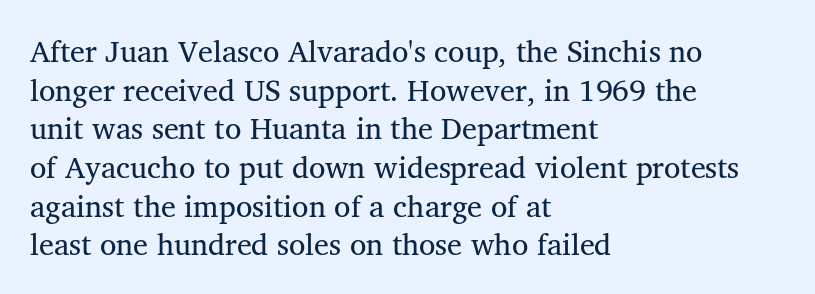
{"serif": "yes", "width": "normal", "stroke_contrast": "medium", "x_height": "medium", "monospaced": "no", "underline": "no", "align": "left", "line_spacing": "normal", "line_spacing_ratio": 1.29, "letter_spacing": "normal", "letter_spacing_em": 0.0, "glyph_px": 30}
